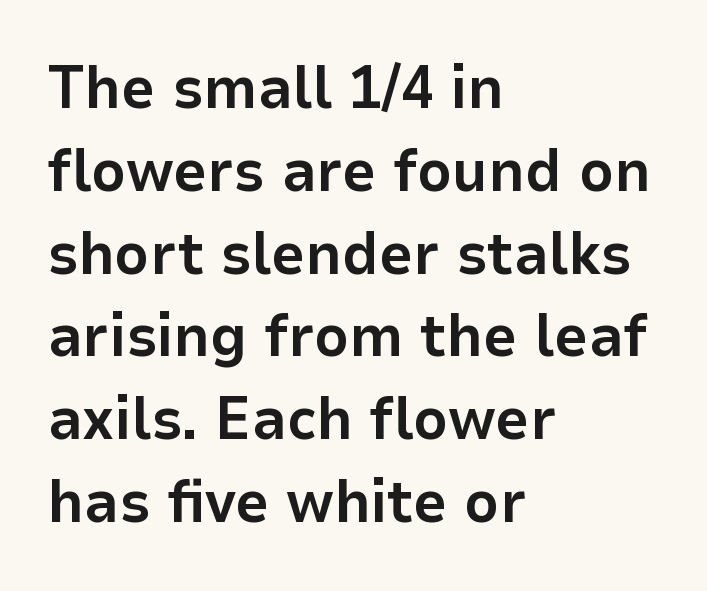
Students, this is bold: see how much ink each stroke carries. Character widths vary here, with narrow letters taking less room than wide ones. Each line starts at the same left margin while the right side varies. Honestly, there is no underline to notice here at all. The face used here is rendered with its standard letterfit. Compared with typical paragraphs, the rows here are spaced about the same.
